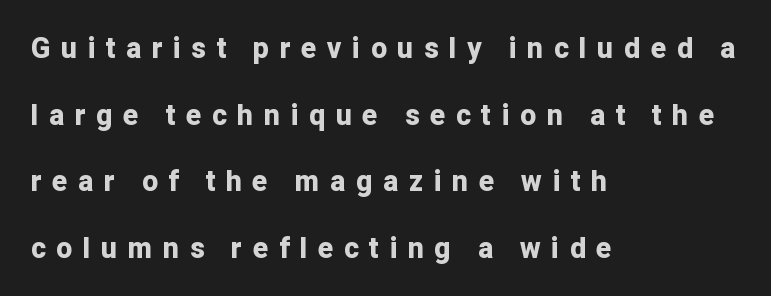
The image shows 28 px bold sans-serif type, upright; set left-aligned, loose line spacing (2.38x), unusually wide letter spacing (+0.39 em), not underlined; low stroke contrast and a medium x-height.
